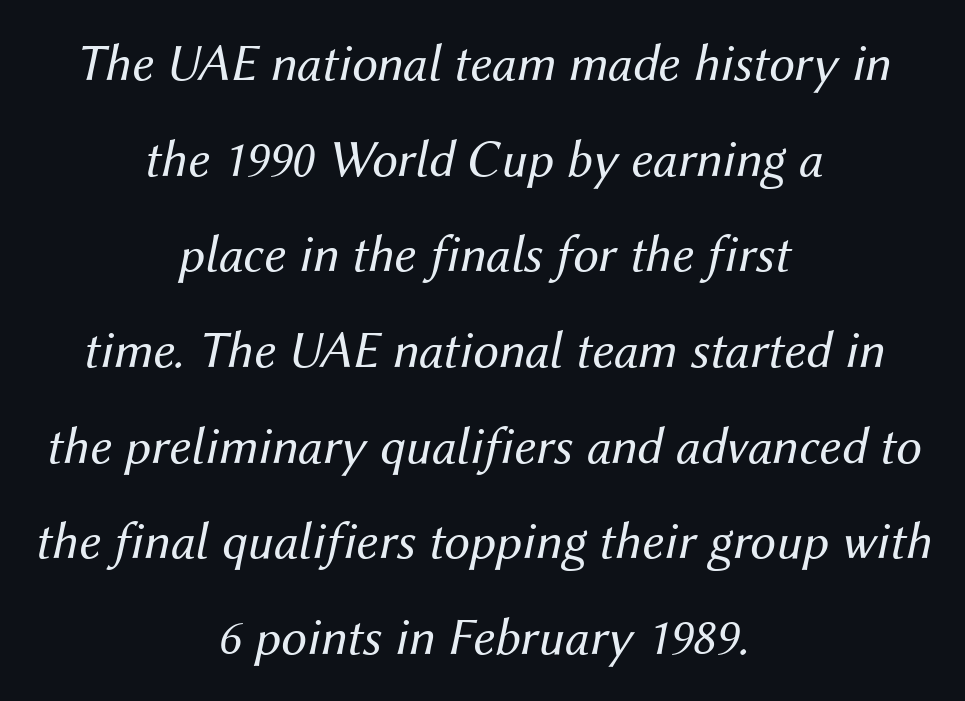
Q: Is the text bold? A: No.
Q: Is the text italic (slanted)? A: Yes, it leans right by about 12 degrees.
Q: Is the text underlined? A: No.
Q: How is the paragraph aligned? A: Centered.
Q: Is the spacing between letters normal or unusually wide? A: Normal.
Q: Width (condensed, normal, or wide)? A: Normal.
Q: Stroke contrast? A: Medium.
Q: x-height? A: Medium.
Q: Monospaced? A: No.
